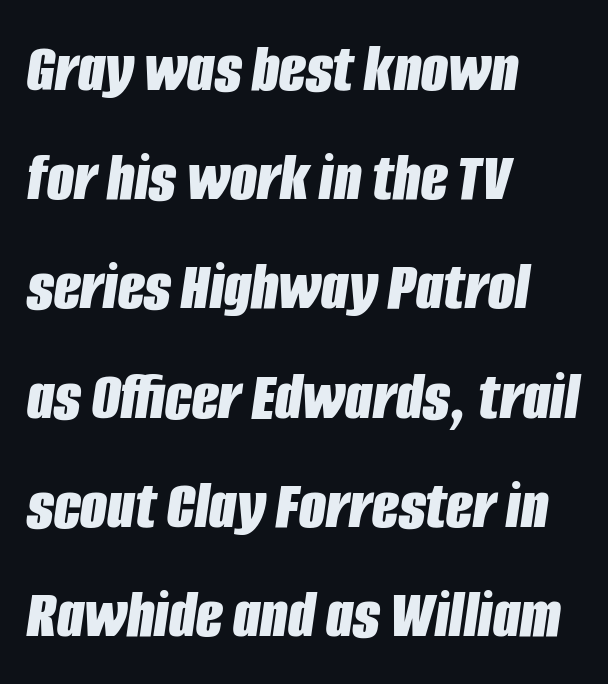
The image shows 70 px bold, condensed type, italic (leaning right); set left-aligned, normal line spacing (1.56x), normal letter spacing, not underlined; low stroke contrast and a large x-height.
